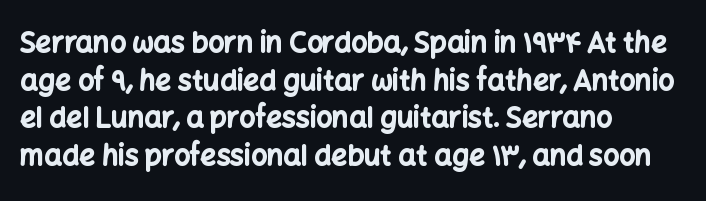
The image shows 28 px bold sans-serif type, upright; set left-aligned, normal line spacing (1.34x), normal letter spacing, not underlined; low stroke contrast and a medium x-height.
